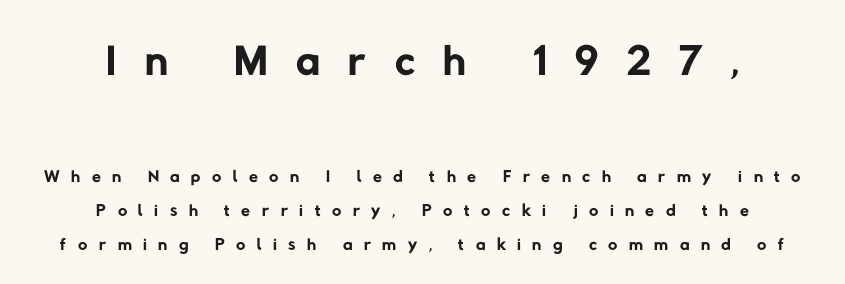
The image shows 65 px regular-weight sans-serif type; set centered, normal line spacing (1.3x), unusually wide letter spacing (+0.44 em), not underlined; the first (top) block is 2.5x larger; low stroke contrast and a medium x-height.
